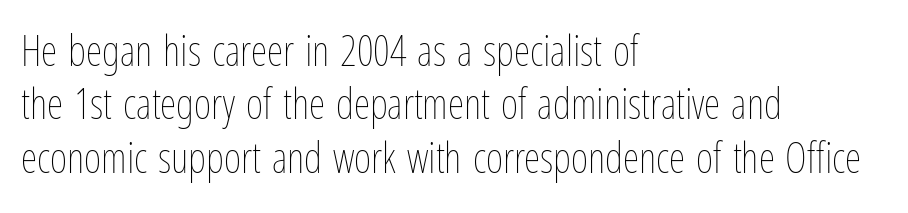
Q: Is the text bold? A: No.
Q: Is the text italic (slanted)? A: No, it is upright.
Q: Is the text underlined? A: No.
Q: How is the paragraph aligned? A: Left-aligned.
Q: Is the spacing between letters normal or unusually wide? A: Normal.
Q: Is the spacing between lines tight, normal or loose? A: Normal.
Q: Width (condensed, normal, or wide)? A: Condensed.
Q: Stroke contrast? A: Low.
Q: x-height? A: Medium.
Q: Monospaced? A: No.
